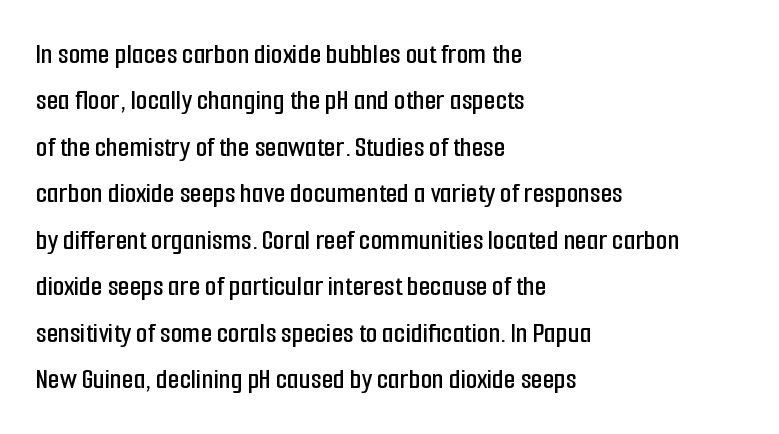
Honestly, the row spacing looks completely unremarkable. Typeset ragged right — the left edge is the straight one. You could not count columns in this text — the font is proportionally spaced. Nope, not italic — everything's standing straight. Rule under the text: the space is simply empty. The text was rendered using a sans face with plain stroke endings.
